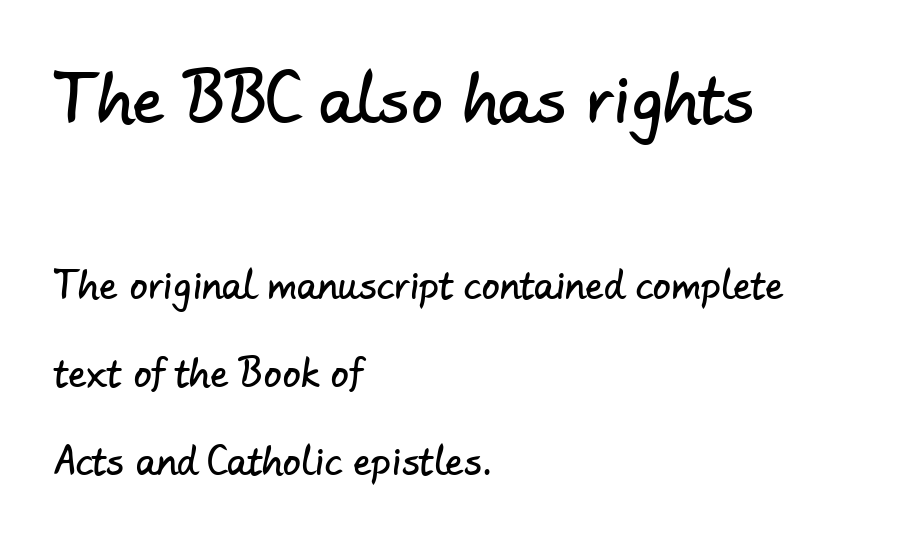
Q: Is the typeface a serif or a sans-serif typeface? A: Sans-serif.
Q: Is the text underlined? A: No.
Q: How is the paragraph aligned? A: Left-aligned.
Q: Is the spacing between letters normal or unusually wide? A: Normal.
Q: Is the spacing between lines tight, normal or loose? A: Loose.
Q: Which block of text is set in a larger size, the first (top) or the second (bottom)? A: The first (top) one.
Q: Width (condensed, normal, or wide)? A: Normal.
Q: Stroke contrast? A: Low.
Q: x-height? A: Small.
Q: Monospaced? A: No.
